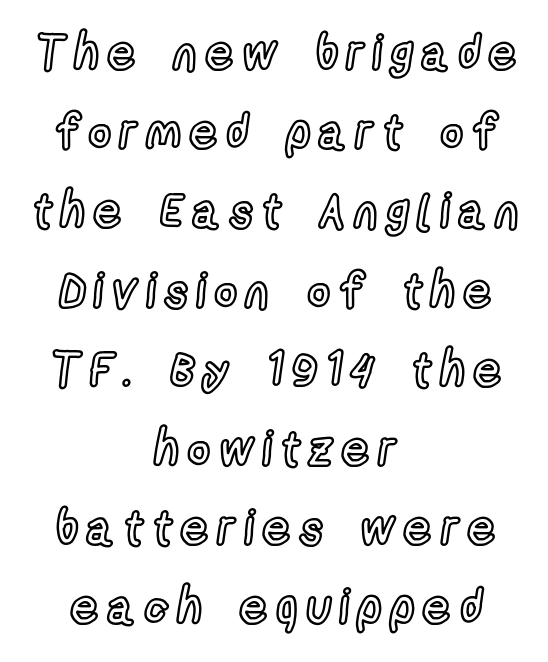
Successive baselines arrive at the customary interval. This rendering features lettering with no underline. The letters advance in unequal steps, a hallmark of proportional type. A student would call this center alignment; a typographer would say set centered.
